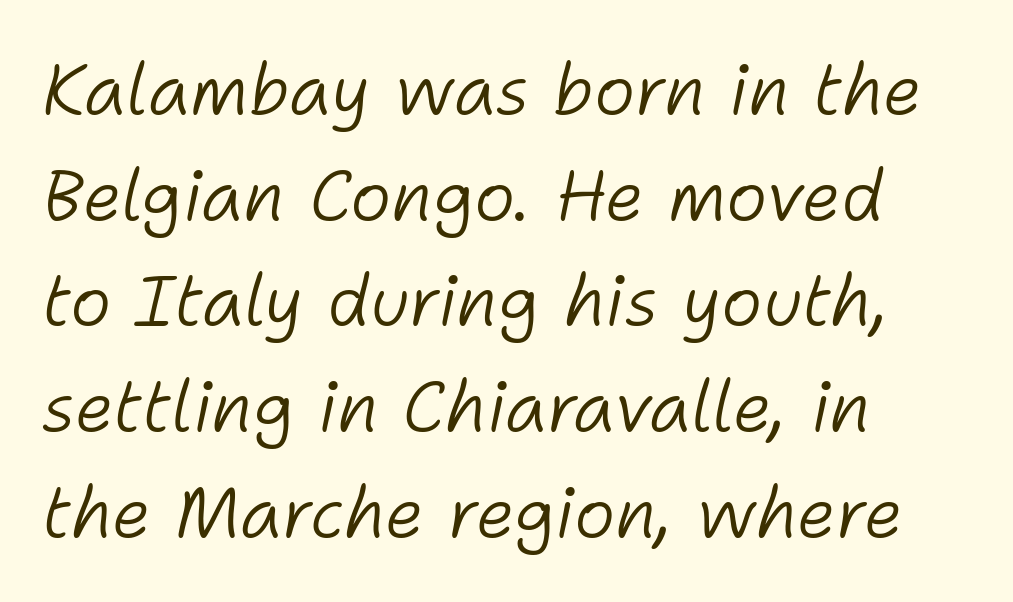
Q: Is the text bold? A: No.
Q: Is the text italic (slanted)? A: Yes, it leans right by about 11 degrees.
Q: Is the text underlined? A: No.
Q: How is the paragraph aligned? A: Left-aligned.
Q: Is the spacing between letters normal or unusually wide? A: Normal.
Q: Is the spacing between lines tight, normal or loose? A: Normal.
Q: Width (condensed, normal, or wide)? A: Normal.
Q: Stroke contrast? A: Low.
Q: x-height? A: Medium.
Q: Monospaced? A: No.
